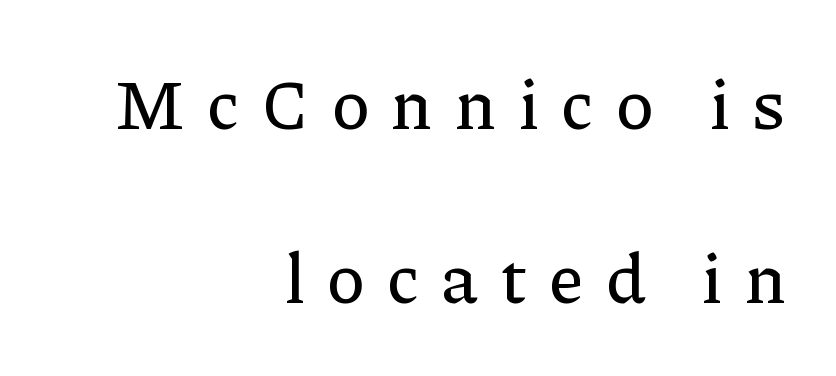
Q: Is the text italic (slanted)? A: No, it is upright.
Q: Is the typeface a serif or a sans-serif typeface? A: Serif.
Q: Is the text underlined? A: No.
Q: How is the paragraph aligned? A: Right-aligned.
Q: Is the spacing between letters normal or unusually wide? A: Unusually wide.
Q: Is the spacing between lines tight, normal or loose? A: Loose.
Q: Width (condensed, normal, or wide)? A: Normal.
Q: Stroke contrast? A: Low.
Q: x-height? A: Medium.
Q: Monospaced? A: No.
